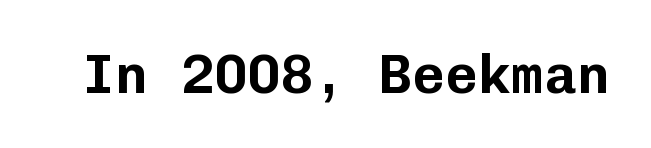
{"serif": "no", "italic": "no", "width": "normal", "stroke_contrast": "low", "x_height": "medium", "monospaced": "yes", "underline": "no", "letter_spacing": "normal", "letter_spacing_em": 0.0, "glyph_px": 55}
